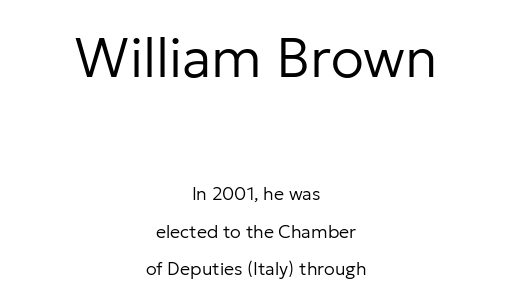
{"serif": "no", "italic": "no", "bold": "no", "weight": "regular", "width": "normal", "stroke_contrast": "low", "x_height": "medium", "monospaced": "no", "underline": "no", "align": "center", "line_spacing": "loose", "line_spacing_ratio": 2.09, "letter_spacing": "normal", "letter_spacing_em": 0.0, "larger_block": "first", "size_ratio": 3.06, "glyph_px": 55}
